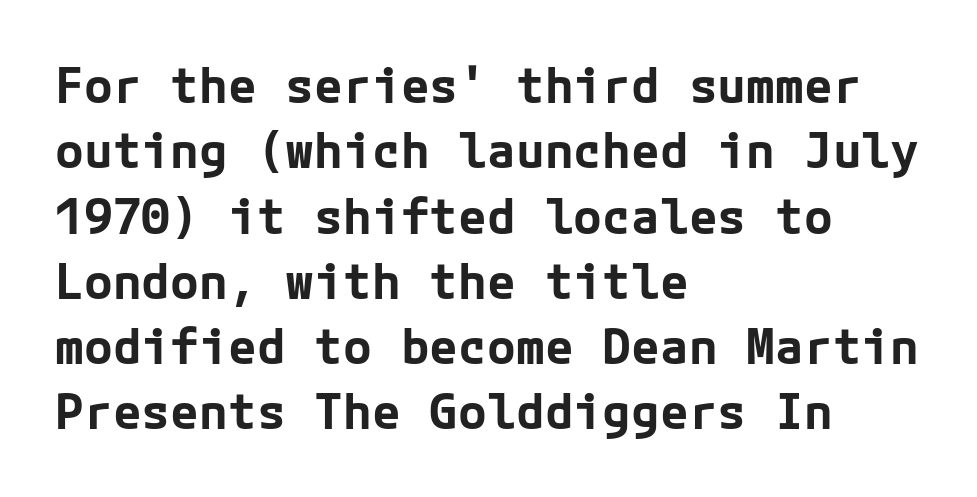
The image shows 48 px bold sans-serif type, upright; set left-aligned, normal line spacing (1.36x), normal letter spacing, not underlined; low stroke contrast and a medium x-height.
